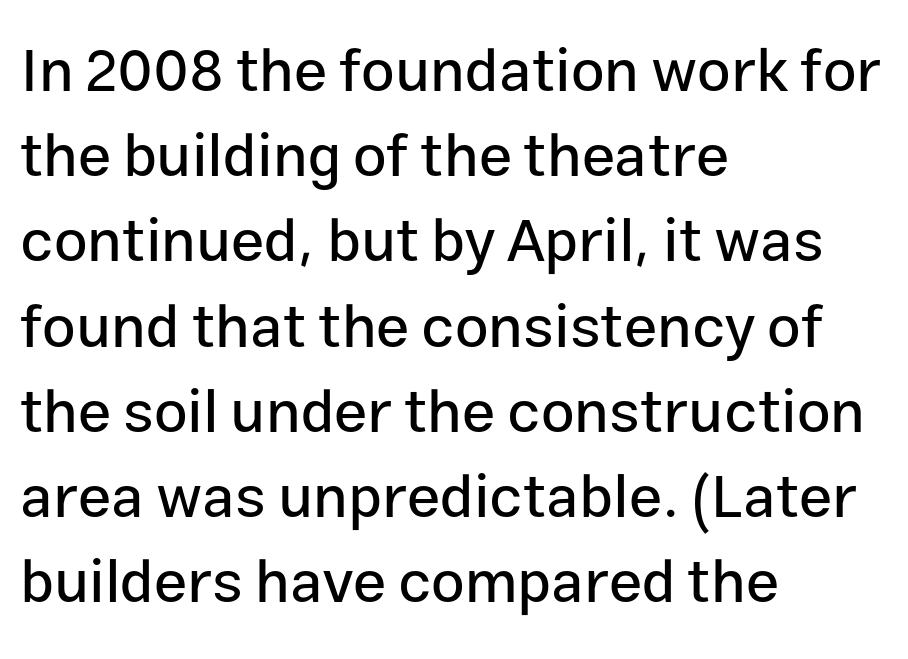
{"serif": "no", "italic": "no", "width": "normal", "stroke_contrast": "low", "x_height": "medium", "monospaced": "no", "underline": "no", "align": "left", "line_spacing": "normal", "line_spacing_ratio": 1.42, "letter_spacing": "normal", "letter_spacing_em": 0.0, "glyph_px": 60}
